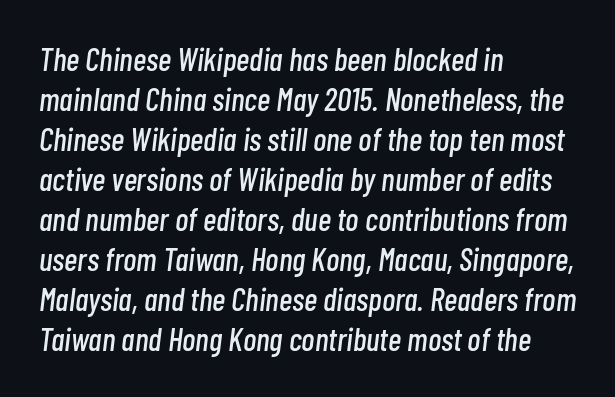
The axis of the letterforms is tilted away from vertical. The lines sit at an ordinary, default distance from one another. You could not count columns in this text — the font is proportionally spaced. This sample is left-justified, so line endings fall wherever the words run out.
